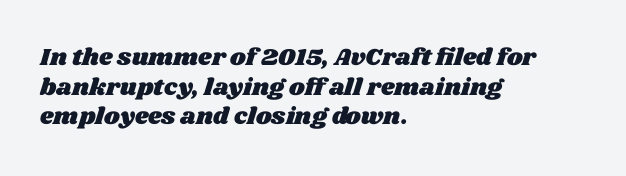
Q: Is the text underlined? A: No.
Q: How is the paragraph aligned? A: Left-aligned.
Q: Is the spacing between letters normal or unusually wide? A: Normal.
